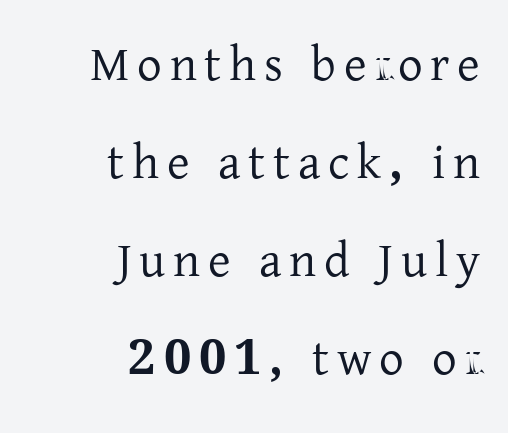
The image shows 49 px serif type, upright; set right-aligned, loose line spacing (2.0x), not underlined; low stroke contrast and a medium x-height.
